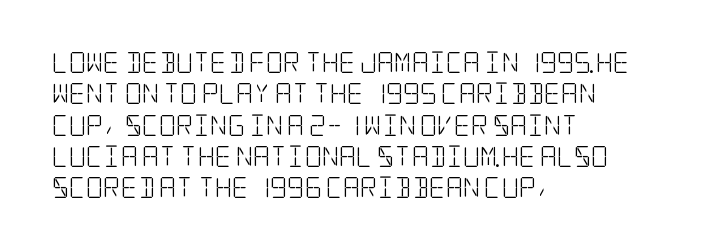
{"italic": "no", "bold": "no", "underline": "no", "align": "left", "line_spacing": "normal", "line_spacing_ratio": 1.49, "letter_spacing": "normal", "letter_spacing_em": 0.0, "glyph_px": 21}
